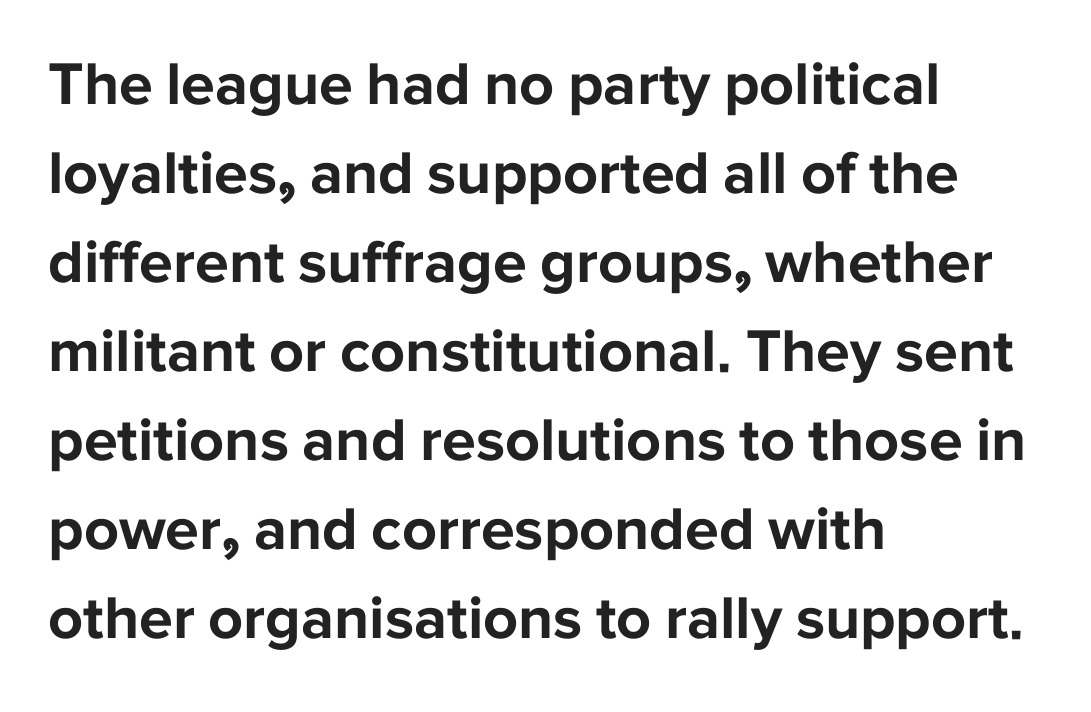
Q: Is the text bold? A: Yes.
Q: Is the text italic (slanted)? A: No, it is upright.
Q: Is the typeface a serif or a sans-serif typeface? A: Sans-serif.
Q: Is the text underlined? A: No.
Q: How is the paragraph aligned? A: Left-aligned.
Q: Is the spacing between letters normal or unusually wide? A: Normal.
Q: Is the spacing between lines tight, normal or loose? A: Normal.
Q: Width (condensed, normal, or wide)? A: Normal.
Q: Stroke contrast? A: Low.
Q: x-height? A: Medium.
Q: Monospaced? A: No.
